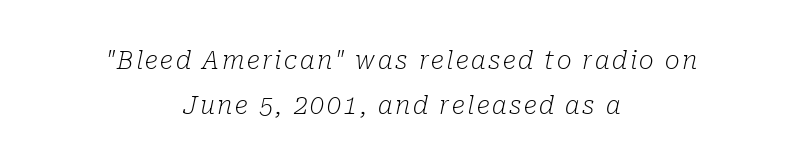
{"italic": "yes", "lean": "right", "slant_degrees": 10, "bold": "no", "underline": "no", "align": "center", "line_spacing_ratio": 1.8, "glyph_px": 25}
